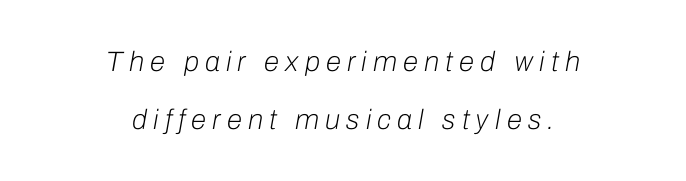
Q: Is the text bold? A: No.
Q: Is the text italic (slanted)? A: Yes, it leans right by about 10 degrees.
Q: Is the text underlined? A: No.
Q: How is the paragraph aligned? A: Centered.
Q: Is the spacing between letters normal or unusually wide? A: Unusually wide.
Q: Is the spacing between lines tight, normal or loose? A: Loose.
Q: Width (condensed, normal, or wide)? A: Normal.
Q: Stroke contrast? A: Low.
Q: x-height? A: Medium.
Q: Monospaced? A: No.
